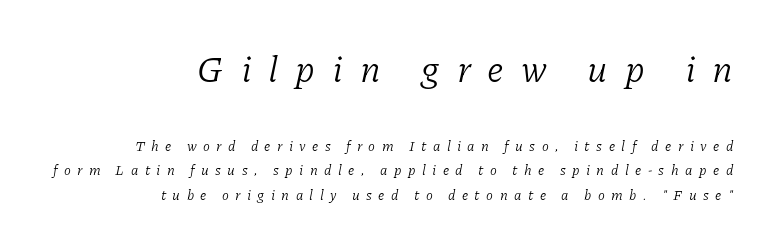
Between one letter and the next there's a generous, obvious gap. The rag falls on the left side of this text block. Bare-footed words on every line. A typesetter would label this face a serif.
